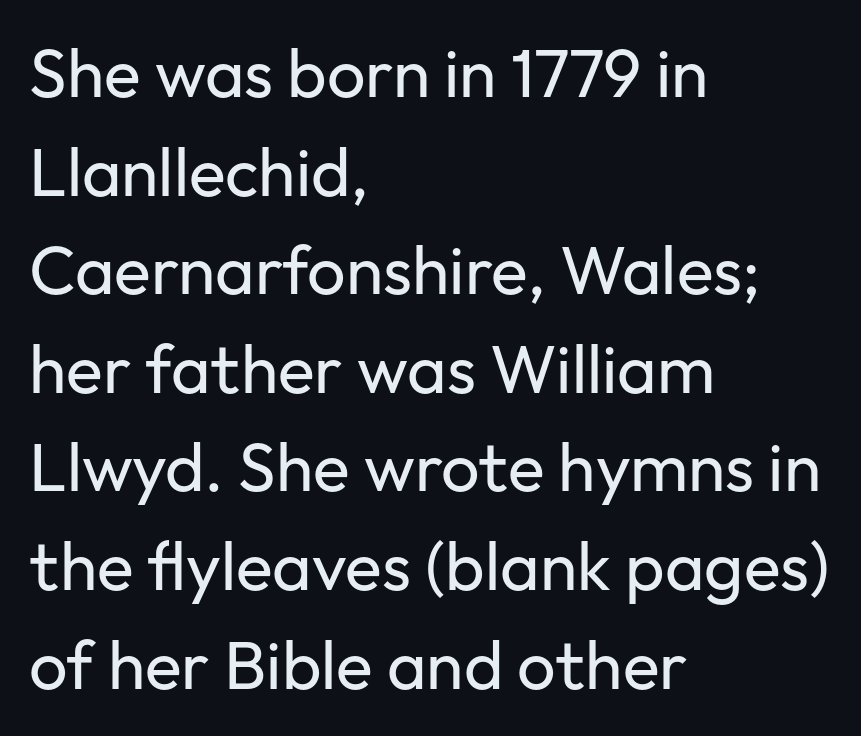
{"serif": "no", "italic": "no", "bold": "no", "weight": "regular", "width": "normal", "stroke_contrast": "low", "x_height": "medium", "monospaced": "no", "underline": "no", "align": "left", "line_spacing": "normal", "line_spacing_ratio": 1.45, "letter_spacing": "normal", "letter_spacing_em": 0.0, "glyph_px": 68}
